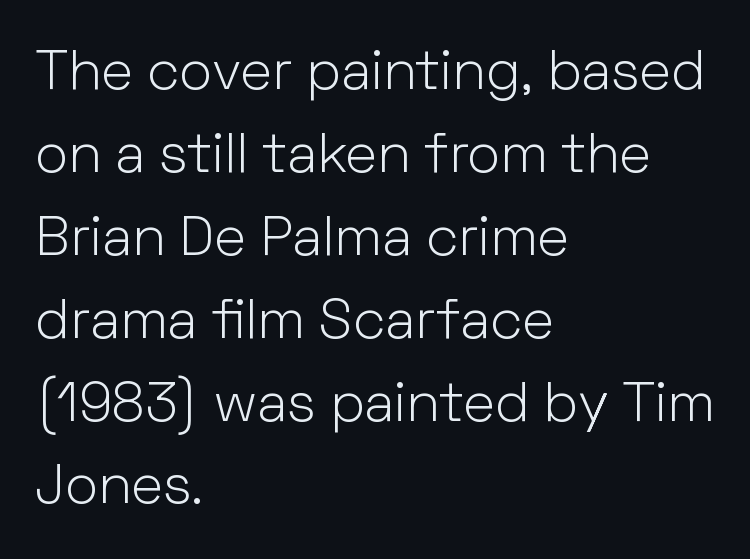
{"serif": "no", "italic": "no", "bold": "no", "weight": "light", "width": "normal", "stroke_contrast": "low", "x_height": "medium", "monospaced": "no", "underline": "no", "align": "left", "line_spacing": "normal", "line_spacing_ratio": 1.48, "letter_spacing": "normal", "letter_spacing_em": 0.0, "glyph_px": 56}
